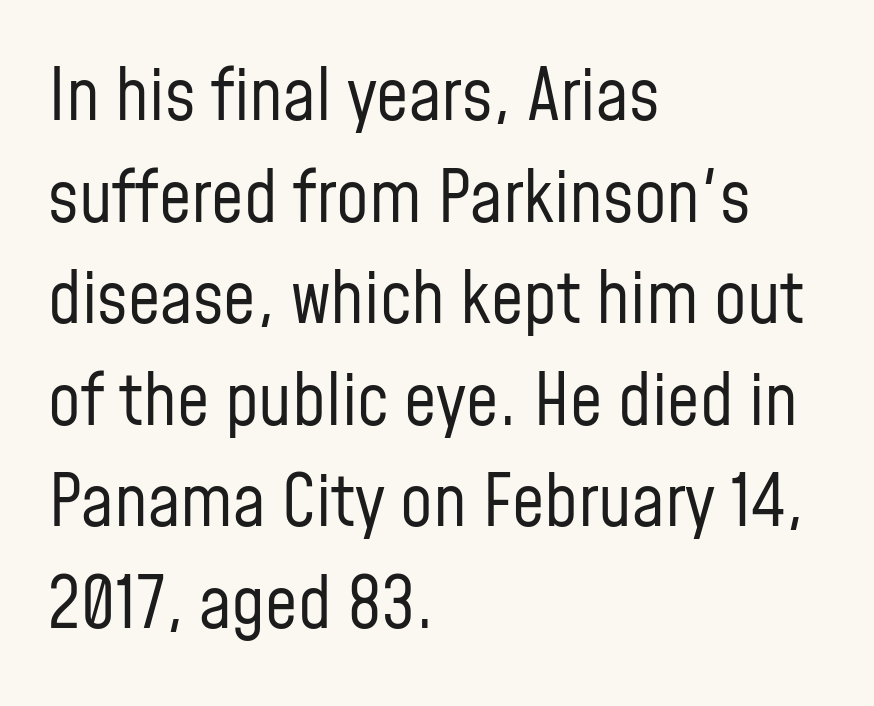
Q: Is the text bold? A: No.
Q: Is the text italic (slanted)? A: No, it is upright.
Q: Is the typeface a serif or a sans-serif typeface? A: Sans-serif.
Q: Is the text underlined? A: No.
Q: How is the paragraph aligned? A: Left-aligned.
Q: Is the spacing between letters normal or unusually wide? A: Normal.
Q: Is the spacing between lines tight, normal or loose? A: Normal.
Q: Width (condensed, normal, or wide)? A: Condensed.
Q: Stroke contrast? A: Low.
Q: x-height? A: Medium.
Q: Monospaced? A: No.
